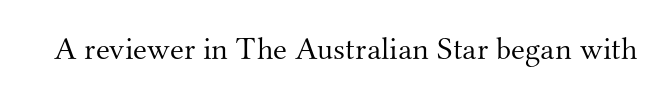
The typeface chosen for these lines features serifs. Each letter keeps its own natural width here, so spacing adapts to shape. This is roman type, the default non-slanted kind. The cut favours lightness, reaching ordinary text weight at its darkest. Check the space under the baseline: it is left empty. Tracking here is standard; glyphs follow each other at the usual distance.
